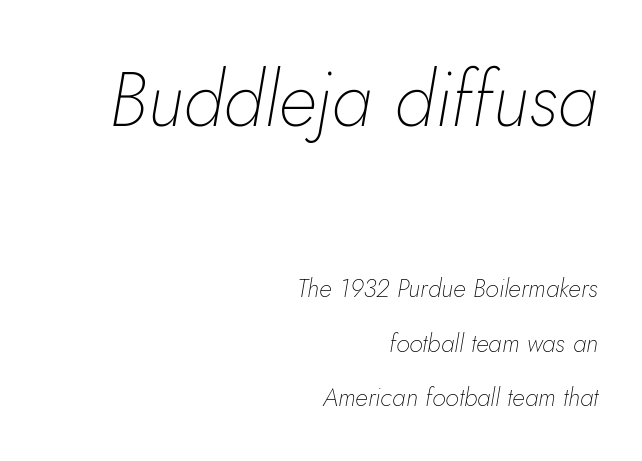
Typeset ragged left — the right edge is the straight one. Nobody touched the tracking dial on this one. Descender tails drop into unmarked territory. The cut favours lightness, reaching ordinary text weight at its darkest. In this sample the first text group is rendered at the bigger scale. Italic? Definitely — the glyphs are oblique.
